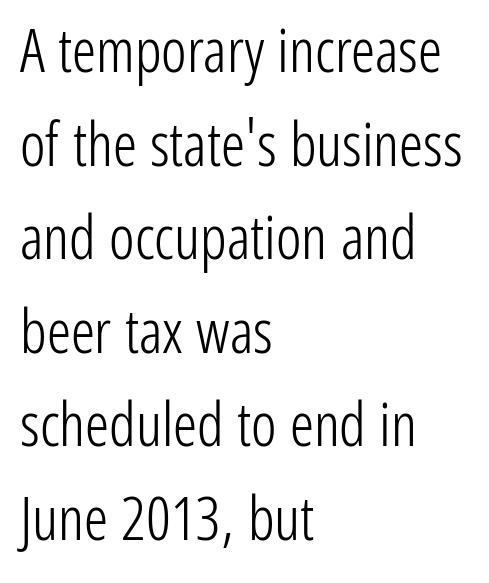
{"serif": "no", "italic": "no", "bold": "no", "weight": "light", "width": "condensed", "stroke_contrast": "low", "x_height": "medium", "monospaced": "no", "underline": "no", "align": "left", "line_spacing": "normal", "line_spacing_ratio": 1.56, "letter_spacing": "normal", "letter_spacing_em": 0.0, "glyph_px": 60}
